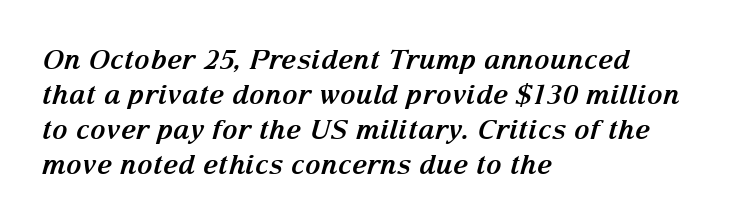
The image shows 27 px bold type, italic (leaning right); set left-aligned, normal line spacing (1.3x), normal letter spacing, not underlined.
